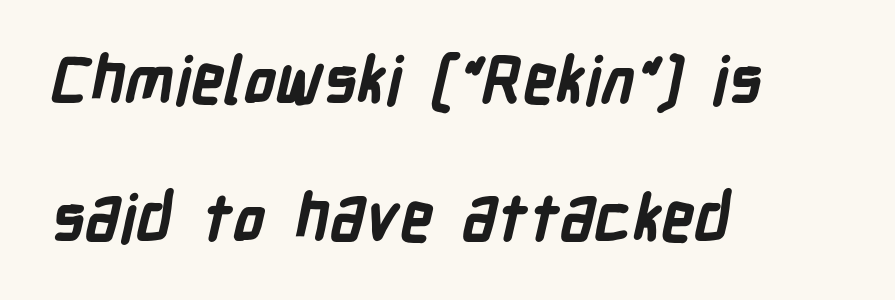
Q: Is the text bold? A: Yes.
Q: Is the typeface a serif or a sans-serif typeface? A: Sans-serif.
Q: Is the text underlined? A: No.
Q: How is the paragraph aligned? A: Left-aligned.
Q: Is the spacing between letters normal or unusually wide? A: Normal.
Q: Is the spacing between lines tight, normal or loose? A: Loose.
Q: Width (condensed, normal, or wide)? A: Condensed.
Q: Stroke contrast? A: Low.
Q: x-height? A: Medium.
Q: Monospaced? A: No.
